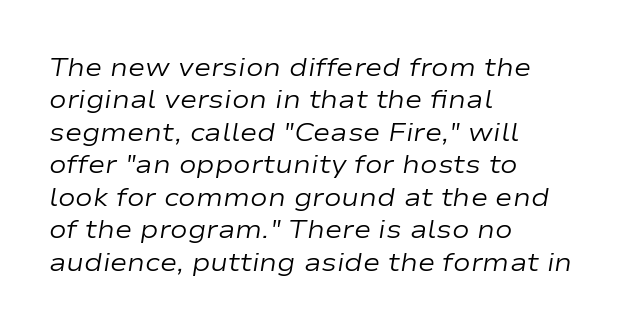
Q: Is the text bold? A: No.
Q: Is the text italic (slanted)? A: Yes, it leans right by about 9 degrees.
Q: Is the text underlined? A: No.
Q: How is the paragraph aligned? A: Left-aligned.
Q: Is the spacing between letters normal or unusually wide? A: Normal.
Q: Is the spacing between lines tight, normal or loose? A: Normal.
